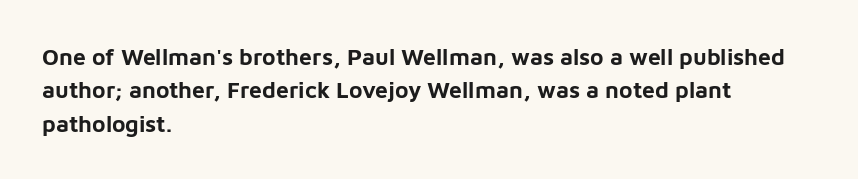
Q: Is the text bold? A: Yes.
Q: Is the text italic (slanted)? A: No, it is upright.
Q: Is the text underlined? A: No.
Q: How is the paragraph aligned? A: Left-aligned.
Q: Is the spacing between letters normal or unusually wide? A: Normal.
Q: Is the spacing between lines tight, normal or loose? A: Normal.
